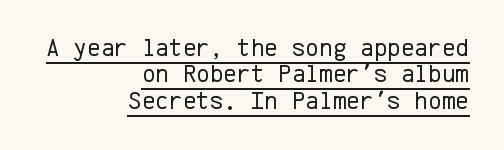
The image shows 26 px text type, upright; set right-aligned, tight line spacing (1.01x), normal letter spacing, underlined.
